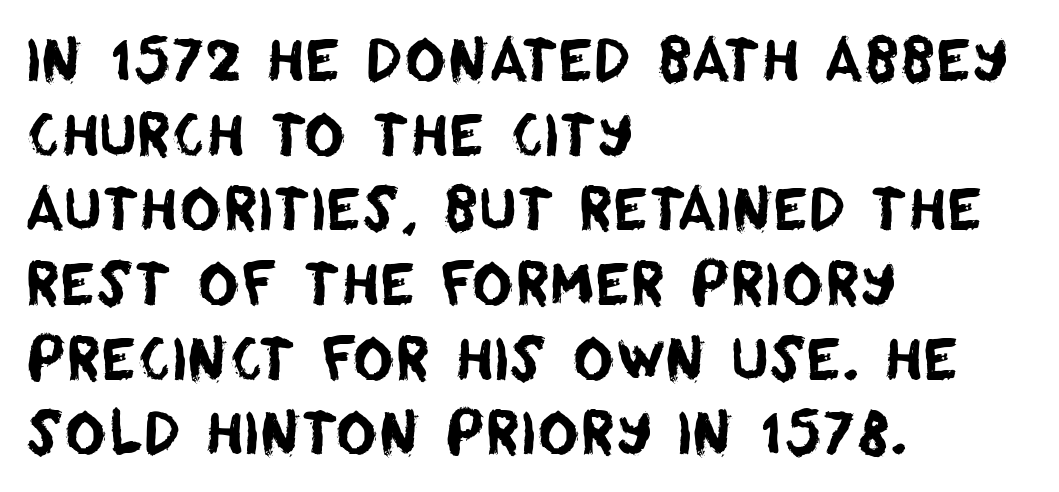
Students, note that the glyphs here touch the page at normal intervals. Each line starts at the same left margin while the right side varies. Spacing verdict: proportional, widths tailored to each character. The face used here is a sans, in the tradition of grotesques and geometrics.
